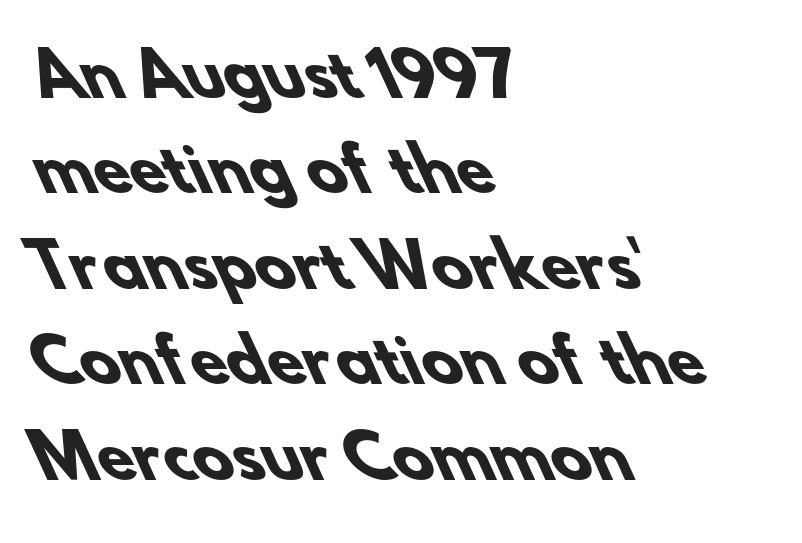
The image shows 60 px heavy sans-serif type; set left-aligned, normal line spacing (1.59x), normal letter spacing, not underlined; low stroke contrast and a small x-height.
